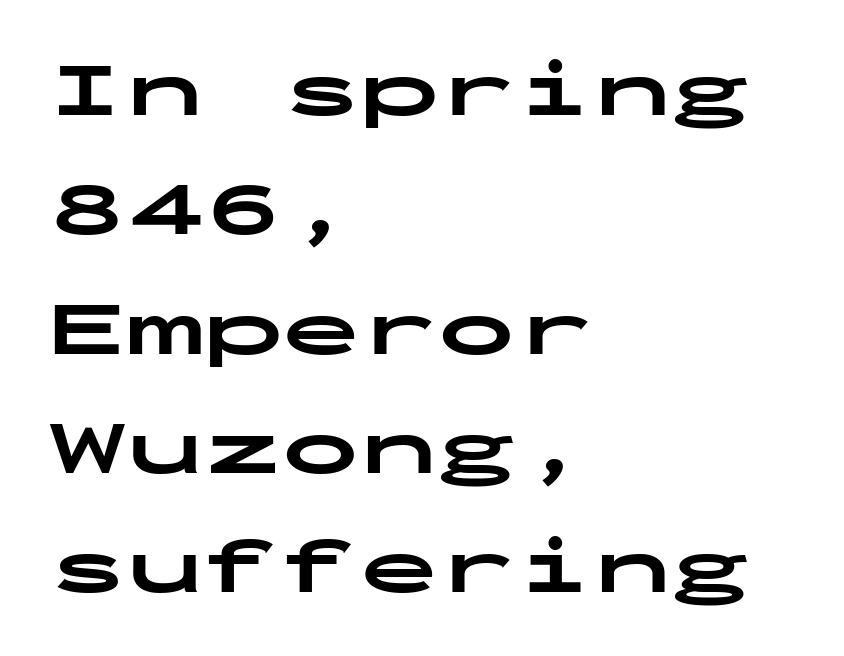
The image shows 78 px bold, wide sans-serif type, upright, monospaced; set left-aligned, normal line spacing (1.53x), normal letter spacing, not underlined; low stroke contrast and a medium x-height.
